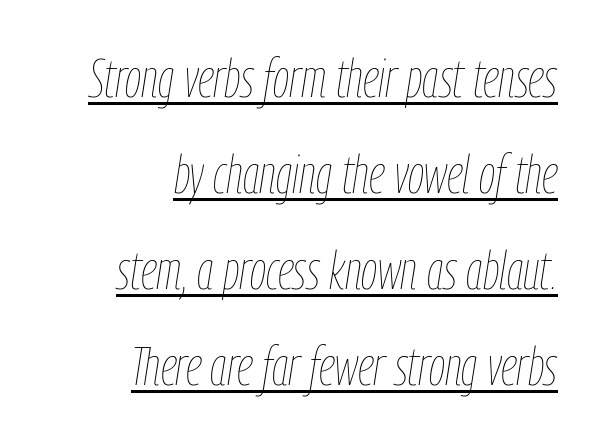
The image shows 53 px thin, condensed type, italic (leaning right); set right-aligned, line spacing 1.81x, normal letter spacing, underlined; low stroke contrast and a medium x-height.
